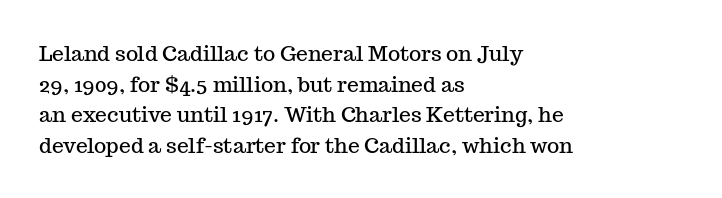
Q: Is the text italic (slanted)? A: No, it is upright.
Q: Is the text underlined? A: No.
Q: How is the paragraph aligned? A: Left-aligned.
Q: Is the spacing between letters normal or unusually wide? A: Normal.
Q: Is the spacing between lines tight, normal or loose? A: Normal.
